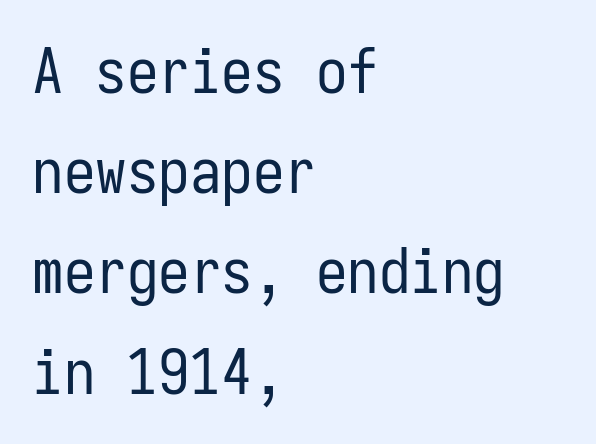
Q: Is the text bold? A: No.
Q: Is the text italic (slanted)? A: No, it is upright.
Q: Is the typeface a serif or a sans-serif typeface? A: Sans-serif.
Q: Is the text underlined? A: No.
Q: How is the paragraph aligned? A: Left-aligned.
Q: Is the spacing between letters normal or unusually wide? A: Normal.
Q: Is the spacing between lines tight, normal or loose? A: Normal.
Q: Width (condensed, normal, or wide)? A: Condensed.
Q: Stroke contrast? A: Low.
Q: x-height? A: Medium.
Q: Monospaced? A: Yes.
